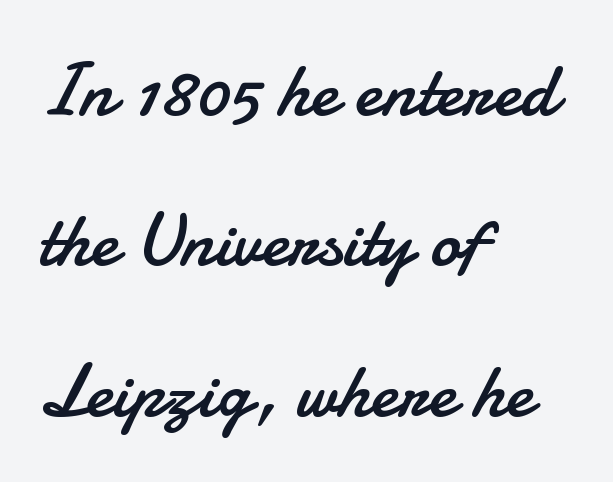
The image shows 76 px regular-weight sans-serif type; set left-aligned, loose line spacing (1.98x), normal letter spacing, not underlined; low stroke contrast and a small x-height.
